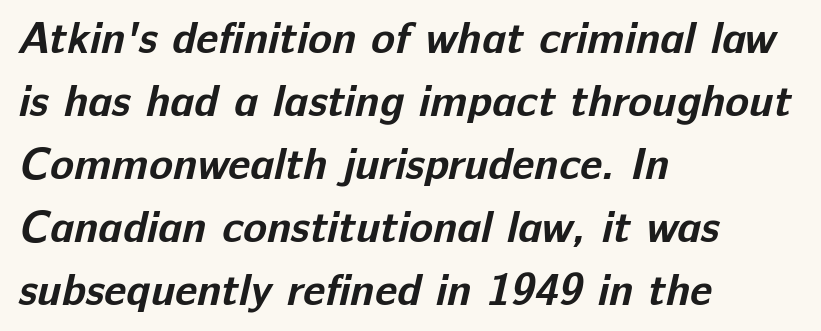
The image shows 44 px bold sans-serif type; set left-aligned, normal line spacing (1.43x), normal letter spacing, not underlined; low stroke contrast and a medium x-height.
